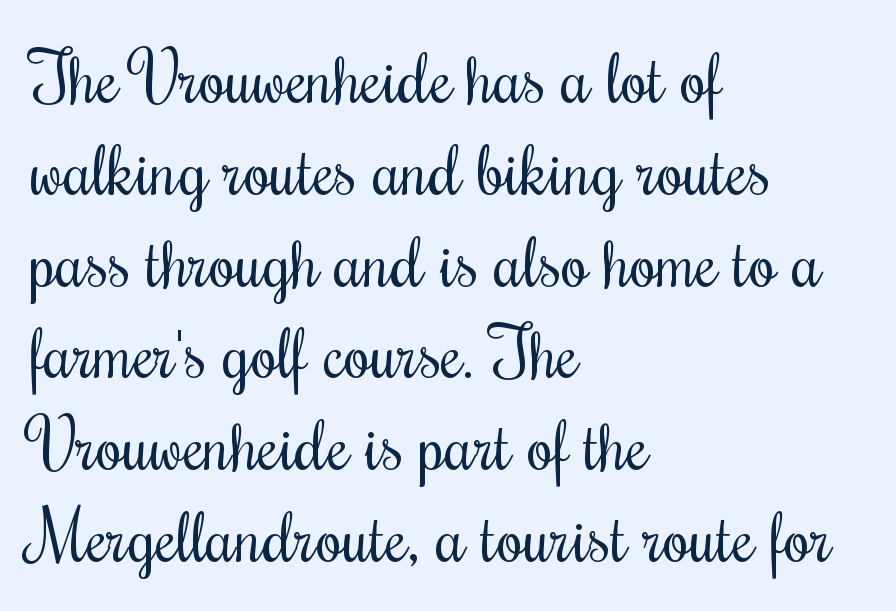
The image shows 69 px regular-weight, condensed type; set left-aligned, normal line spacing (1.33x), normal letter spacing, not underlined; medium stroke contrast and a small x-height.
